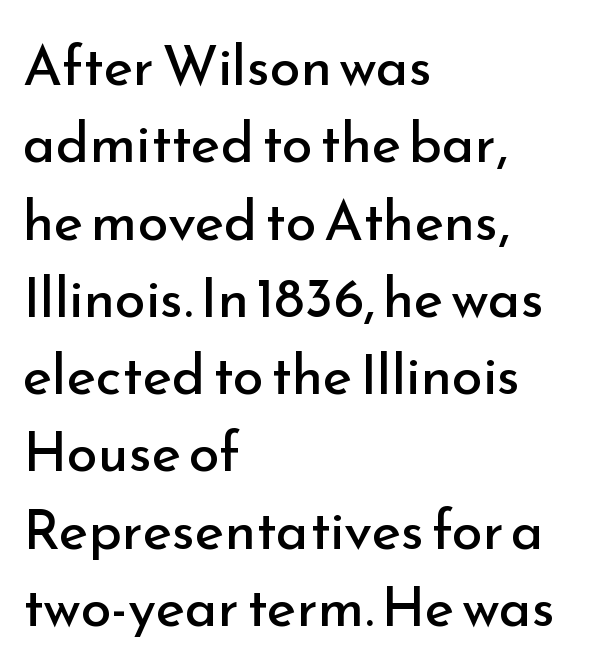
Line beginnings align vertically; line endings do not. Is there any slant? The stems are plumb. The line texture is even and compact thanks to regular tracking. This rendering employs a face without finishing strokes, i.e., a sans-serif.
